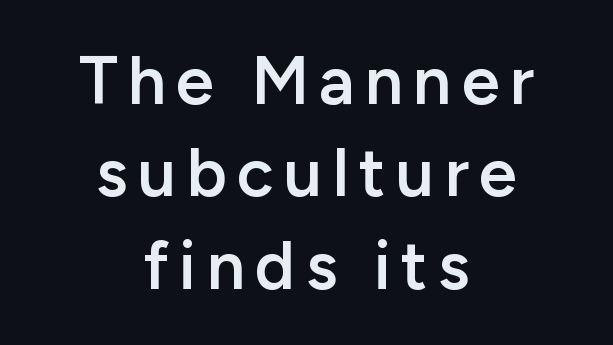
Rows of type keep a routine distance in the vertical direction. Does the lettering tilt? It doesn't — this is upright. The lines are quadded center. The letters advance in unequal steps, a hallmark of proportional type. Clear beneath every line of the passage.
